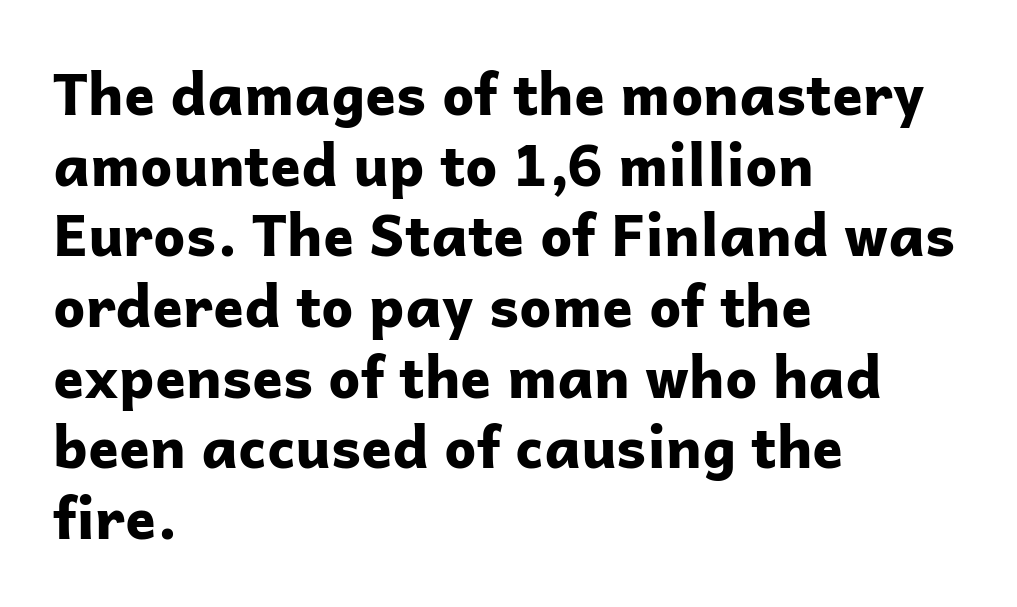
The image shows 57 px bold sans-serif type, upright; set left-aligned, line spacing 1.24x, normal letter spacing, not underlined; low stroke contrast and a medium x-height.
